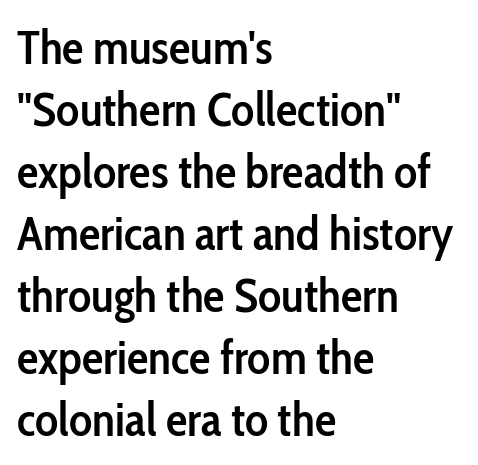
Q: Is the text bold? A: Semi-bold.
Q: Is the text italic (slanted)? A: No, it is upright.
Q: Is the typeface a serif or a sans-serif typeface? A: Sans-serif.
Q: Is the text underlined? A: No.
Q: How is the paragraph aligned? A: Left-aligned.
Q: Is the spacing between letters normal or unusually wide? A: Normal.
Q: Is the spacing between lines tight, normal or loose? A: Normal.
Q: Width (condensed, normal, or wide)? A: Condensed.
Q: Stroke contrast? A: Low.
Q: x-height? A: Medium.
Q: Monospaced? A: No.
